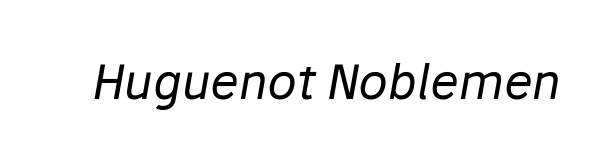
Q: Is the text bold? A: No.
Q: Is the text italic (slanted)? A: Yes, it leans right by about 10 degrees.
Q: Is the text underlined? A: No.
Q: Is the spacing between letters normal or unusually wide? A: Normal.
Q: Width (condensed, normal, or wide)? A: Normal.
Q: Stroke contrast? A: Low.
Q: x-height? A: Medium.
Q: Monospaced? A: No.
